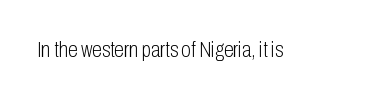
The space directly below the letters is spotless. Quick note: not italic, upright. The line texture is even and compact thanks to regular tracking. These glyphs show unthickened strokes, regular width or finer.
